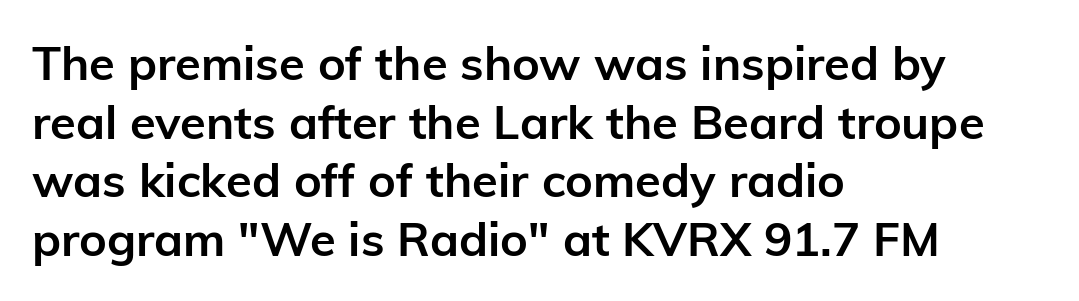
The image shows 47 px semibold sans-serif type, upright; set left-aligned, normal line spacing (1.25x), normal letter spacing, not underlined; low stroke contrast and a medium x-height.
